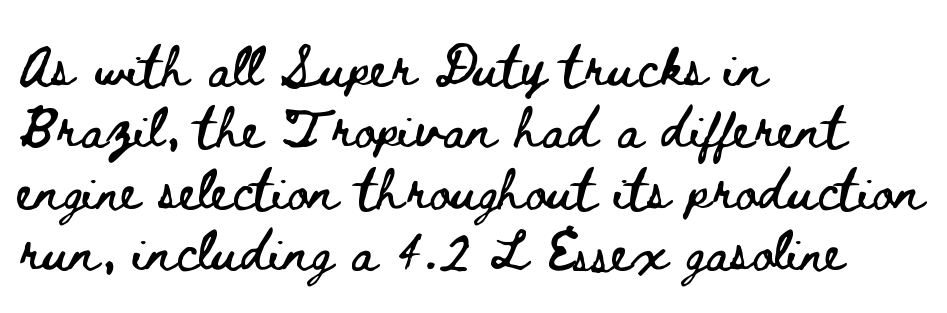
The paragraph shown leans on its left margin. Each letter keeps its own natural width here, so spacing adapts to shape. This rendering features lettering with no underline. Summary of vertical rhythm: regular, with standard interline spacing.
